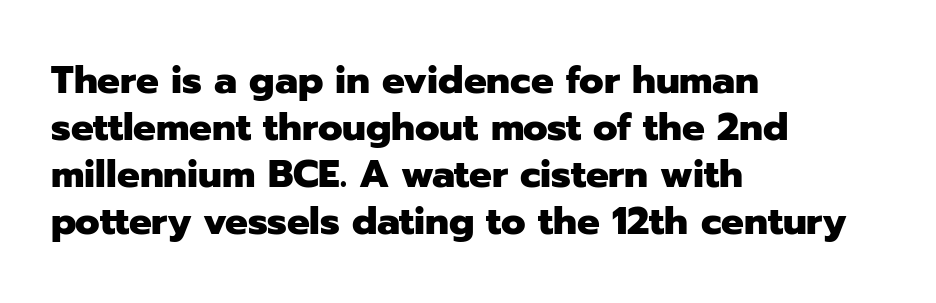
The image shows 38 px heavy sans-serif type, upright; set left-aligned, line spacing 1.24x, normal letter spacing, not underlined; low stroke contrast and a medium x-height.
